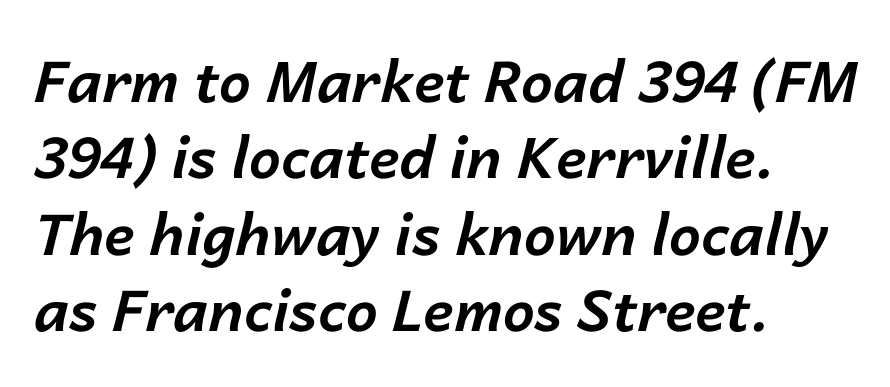
The image shows 57 px bold type, italic (leaning right); set left-aligned, normal line spacing (1.34x), normal letter spacing, not underlined; low stroke contrast and a medium x-height.
